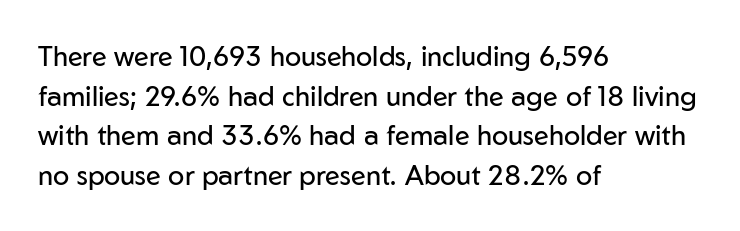
Notice how descenders clear the ascenders below comfortably — that's standard leading. Inter-character spacing is left at the font's built-in metrics. Bare-footed words on every line. The strokes are not fattened; the text isn't bold. A student would call this left alignment; a typographer would say flush left, rag right.
